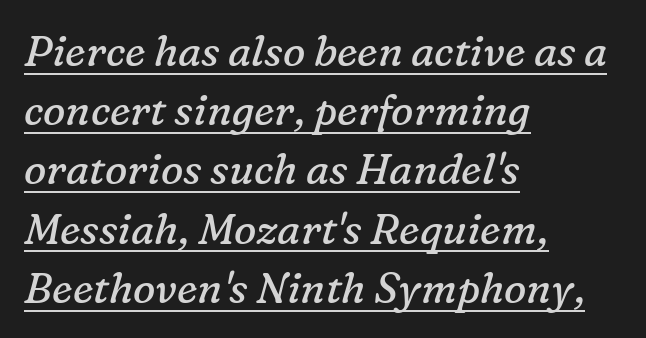
Q: Is the text bold? A: No.
Q: Is the text italic (slanted)? A: Yes, it leans right by about 16 degrees.
Q: Is the typeface a serif or a sans-serif typeface? A: Serif.
Q: Is the text underlined? A: Yes.
Q: How is the paragraph aligned? A: Left-aligned.
Q: Is the spacing between letters normal or unusually wide? A: Normal.
Q: Is the spacing between lines tight, normal or loose? A: Normal.
Q: Width (condensed, normal, or wide)? A: Normal.
Q: Stroke contrast? A: Low.
Q: x-height? A: Medium.
Q: Monospaced? A: No.
